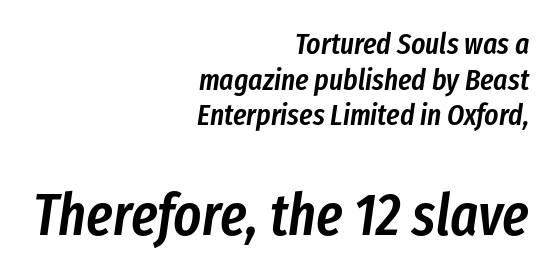
Q: Is the text bold? A: Semi-bold.
Q: Is the text italic (slanted)? A: Yes, it leans right by about 8 degrees.
Q: Is the text underlined? A: No.
Q: How is the paragraph aligned? A: Right-aligned.
Q: Is the spacing between letters normal or unusually wide? A: Normal.
Q: Which block of text is set in a larger size, the first (top) or the second (bottom)? A: The second (bottom) one.
Q: Width (condensed, normal, or wide)? A: Condensed.
Q: Stroke contrast? A: Low.
Q: x-height? A: Medium.
Q: Monospaced? A: No.
